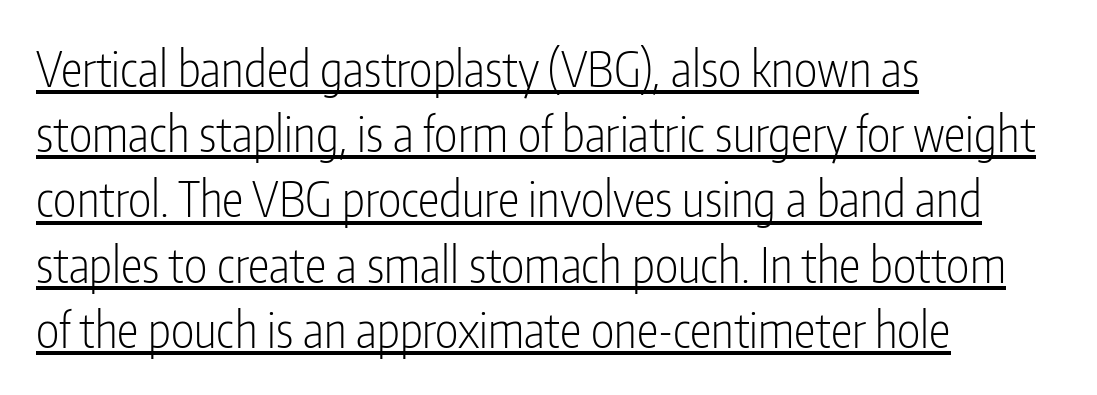
{"serif": "no", "italic": "no", "bold": "no", "weight": "light", "width": "condensed", "stroke_contrast": "low", "x_height": "medium", "monospaced": "no", "underline": "yes", "align": "left", "line_spacing": "normal", "line_spacing_ratio": 1.33, "letter_spacing": "normal", "letter_spacing_em": 0.0, "glyph_px": 49}
